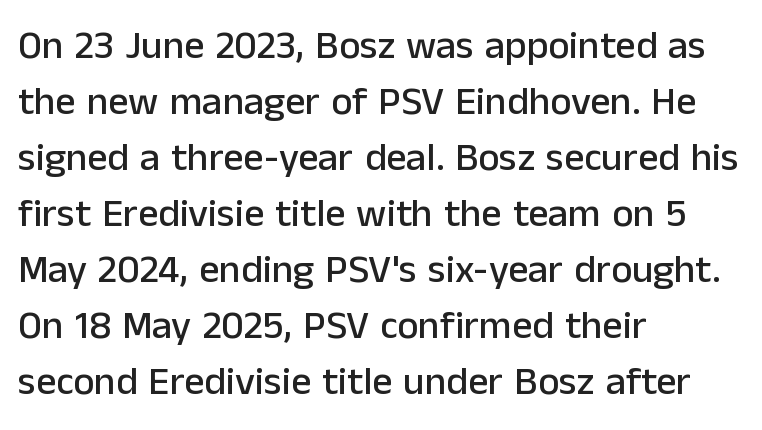
Honestly, the row spacing looks completely unremarkable. Tall strokes in this sample are plumb rather than angled. Line beginnings align vertically; line endings do not. Spacing verdict: proportional, widths tailored to each character.
